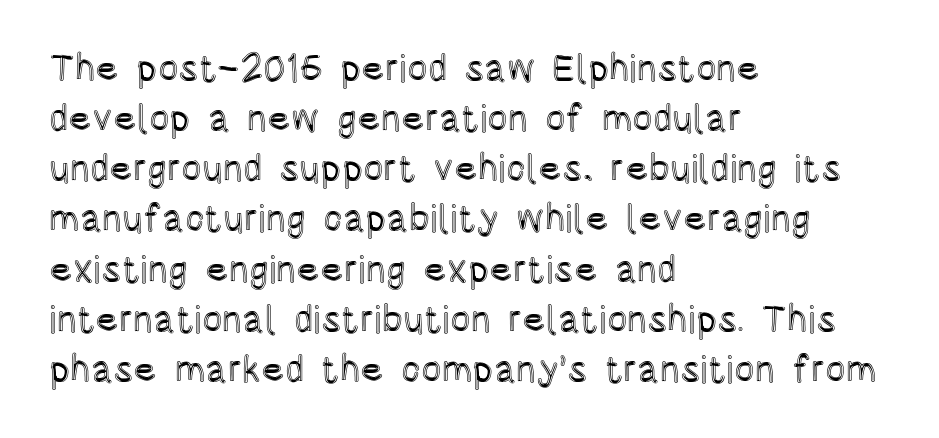
The image shows 38 px condensed type, upright; set left-aligned, normal line spacing (1.32x), normal letter spacing, not underlined; a large x-height.
